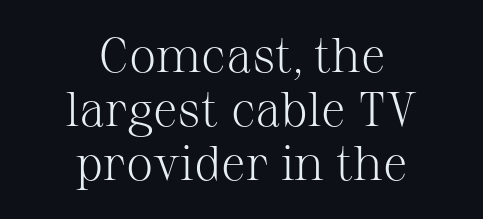
{"serif": "yes", "italic": "no", "bold": "no", "weight": "light", "width": "normal", "stroke_contrast": "medium", "x_height": "medium", "monospaced": "no", "underline": "no", "align": "center", "line_spacing": "tight", "line_spacing_ratio": 1.1, "letter_spacing": "normal", "letter_spacing_em": 0.0, "glyph_px": 49}
